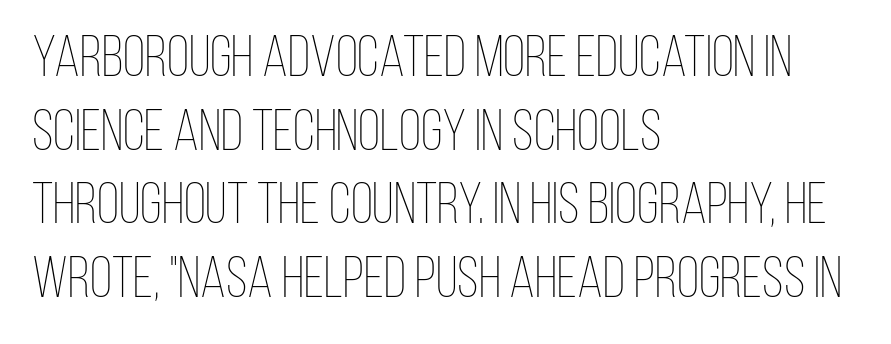
The image shows 58 px thin, condensed type, upright; set left-aligned, normal line spacing (1.27x), normal letter spacing, not underlined; low stroke contrast and a large x-height.
